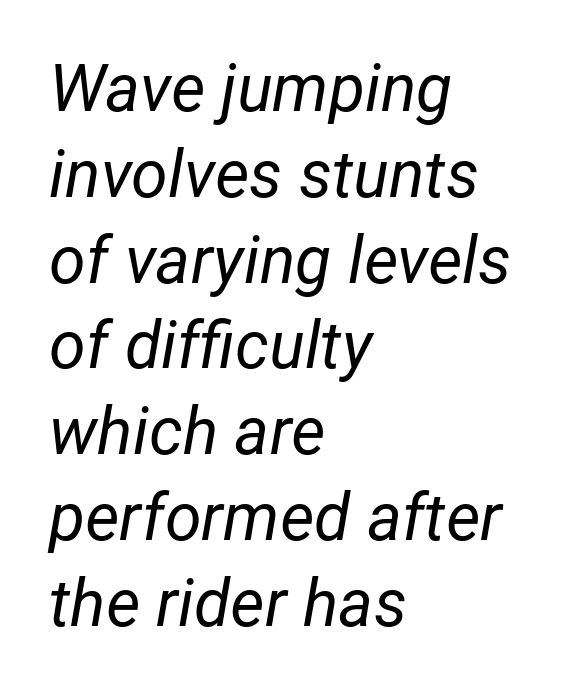
{"italic": "yes", "lean": "right", "slant_degrees": 12, "bold": "no", "weight": "regular", "width": "normal", "stroke_contrast": "low", "x_height": "medium", "monospaced": "no", "underline": "no", "align": "left", "line_spacing": "normal", "line_spacing_ratio": 1.3, "letter_spacing": "normal", "letter_spacing_em": 0.0, "glyph_px": 66}
